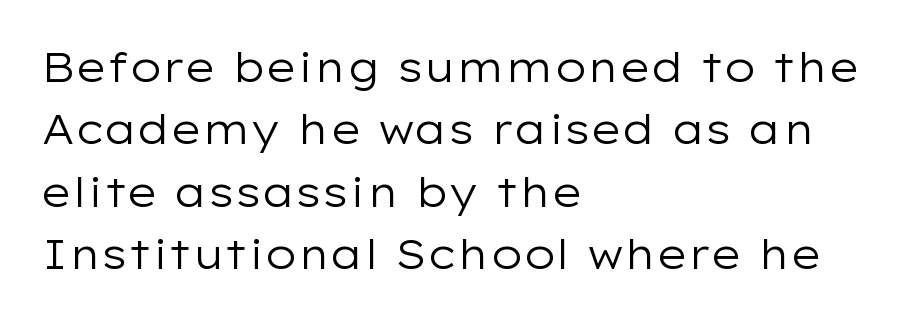
The image shows 41 px regular-weight, wide sans-serif type, upright; set left-aligned, normal line spacing (1.52x), normal letter spacing, not underlined; low stroke contrast and a medium x-height.
